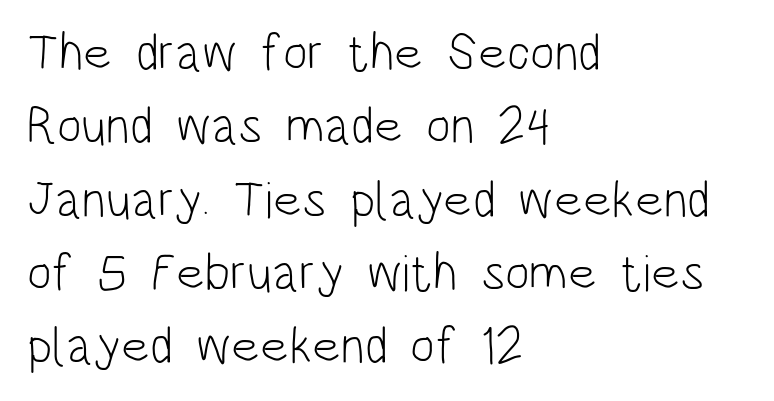
{"serif": "no", "italic": "no", "bold": "no", "weight": "light", "width": "condensed", "stroke_contrast": "low", "x_height": "large", "monospaced": "no", "underline": "no", "align": "left", "line_spacing": "normal", "line_spacing_ratio": 1.41, "letter_spacing": "normal", "letter_spacing_em": 0.0, "glyph_px": 52}
